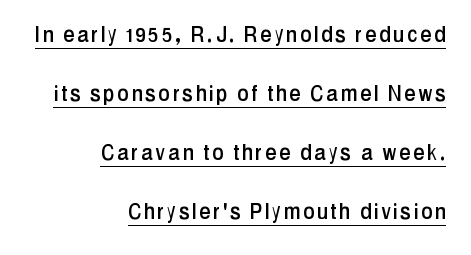
Q: Is the text italic (slanted)? A: No, it is upright.
Q: Is the text underlined? A: Yes.
Q: How is the paragraph aligned? A: Right-aligned.
Q: Is the spacing between lines tight, normal or loose? A: Loose.
